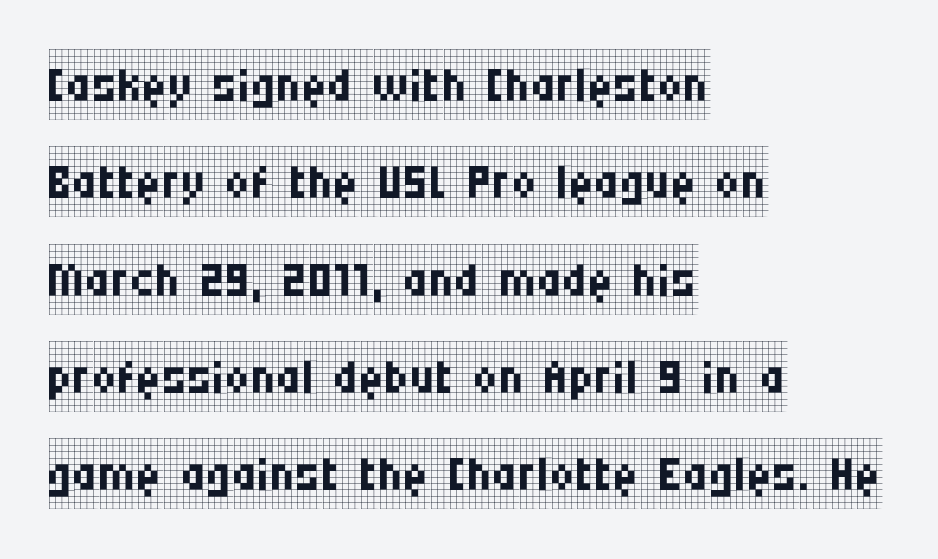
{"serif": "yes", "italic": "no", "bold": "no", "weight": "regular", "width": "condensed", "stroke_contrast": "low", "x_height": "large", "monospaced": "no", "underline": "no", "align": "left", "line_spacing": "normal", "line_spacing_ratio": 1.39, "letter_spacing": "normal", "letter_spacing_em": 0.0, "glyph_px": 70}
